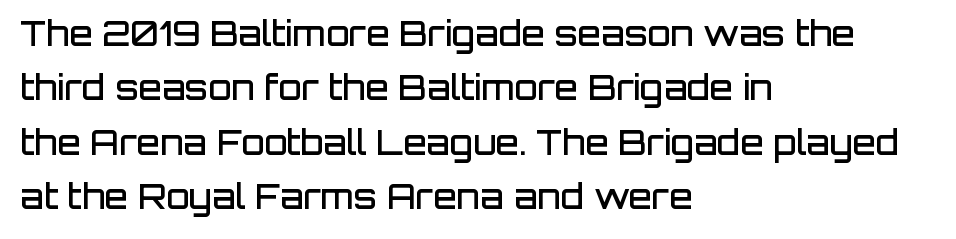
The text was rendered using a sans face with plain stroke endings. The string is rendered with underlining switched off. The letters sit at their default tracking, neither squeezed nor spread. Leading: standard.
